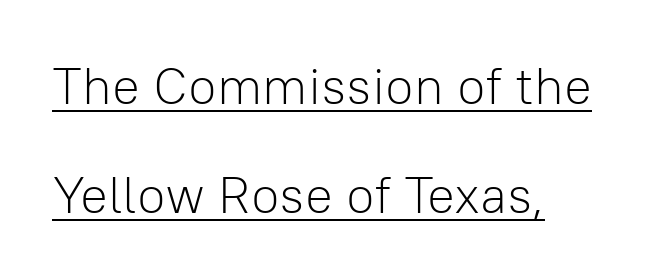
Q: Is the text bold? A: No.
Q: Is the text italic (slanted)? A: No, it is upright.
Q: Is the typeface a serif or a sans-serif typeface? A: Sans-serif.
Q: Is the text underlined? A: Yes.
Q: How is the paragraph aligned? A: Left-aligned.
Q: Is the spacing between letters normal or unusually wide? A: Normal.
Q: Is the spacing between lines tight, normal or loose? A: Loose.
Q: Width (condensed, normal, or wide)? A: Normal.
Q: Stroke contrast? A: Low.
Q: x-height? A: Medium.
Q: Monospaced? A: No.
